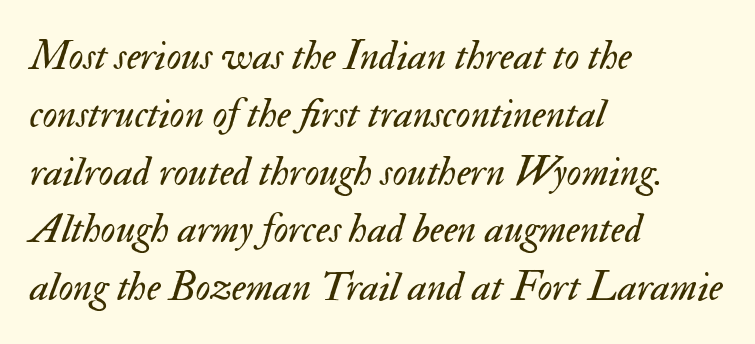
Q: Is the text bold? A: No.
Q: Is the text italic (slanted)? A: Yes, it leans right by about 17 degrees.
Q: Is the text underlined? A: No.
Q: How is the paragraph aligned? A: Left-aligned.
Q: Is the spacing between letters normal or unusually wide? A: Normal.
Q: Is the spacing between lines tight, normal or loose? A: Normal.
Q: Width (condensed, normal, or wide)? A: Normal.
Q: Stroke contrast? A: Medium.
Q: x-height? A: Small.
Q: Monospaced? A: No.
